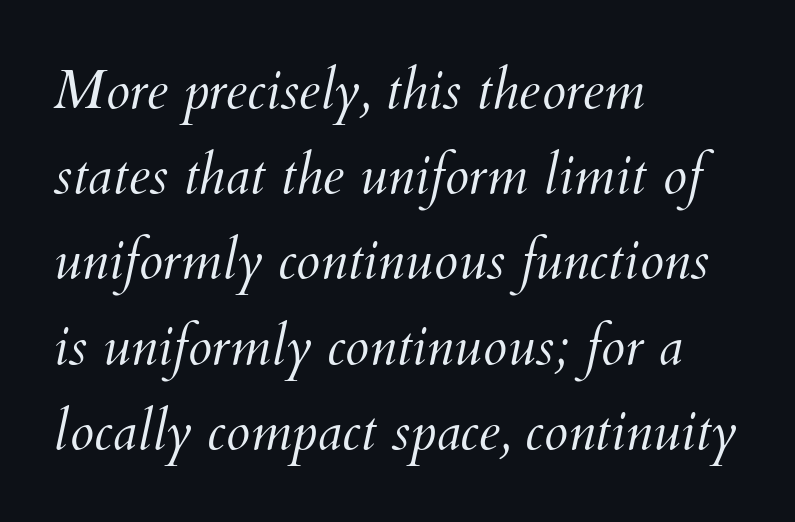
There is no visible air inserted between adjacent glyphs. The letters advance in unequal steps, a hallmark of proportional type. The face used here has a pronounced slope to its letters. Caption: multi-line text, flush left, ragged right.
